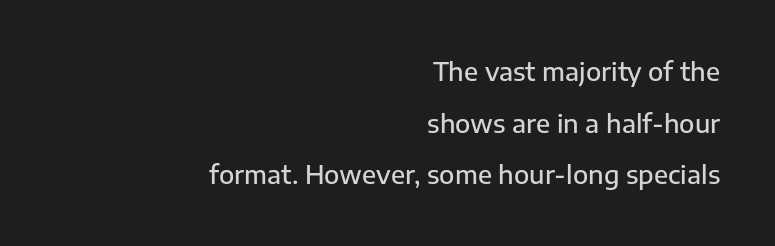
{"italic": "no", "bold": "semi", "underline": "no", "align": "right", "line_spacing": "loose", "line_spacing_ratio": 2.07, "letter_spacing": "normal", "letter_spacing_em": 0.0, "glyph_px": 25}
